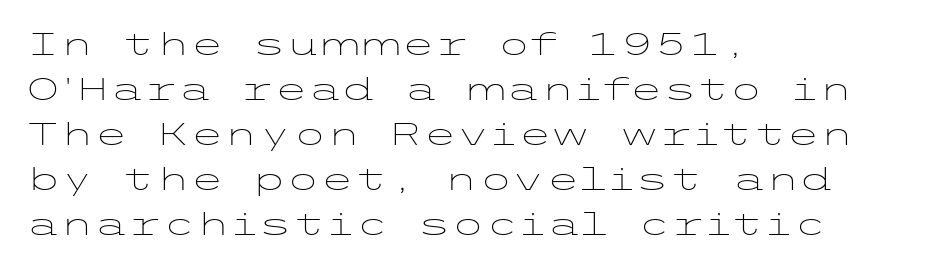
The image shows 31 px light, wide sans-serif type, upright; set left-aligned, normal line spacing (1.45x), normal letter spacing, not underlined; low stroke contrast and a medium x-height.
